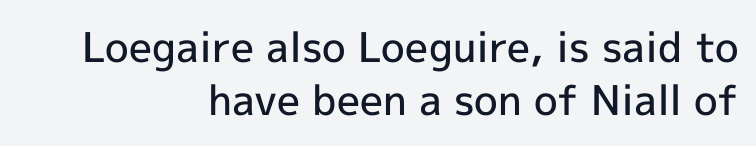
{"serif": "no", "italic": "no", "bold": "semi", "weight": "semibold", "width": "normal", "x_height": "medium", "monospaced": "no", "underline": "no", "align": "right", "line_spacing": "normal", "line_spacing_ratio": 1.29, "letter_spacing": "normal", "letter_spacing_em": 0.0, "glyph_px": 41}
